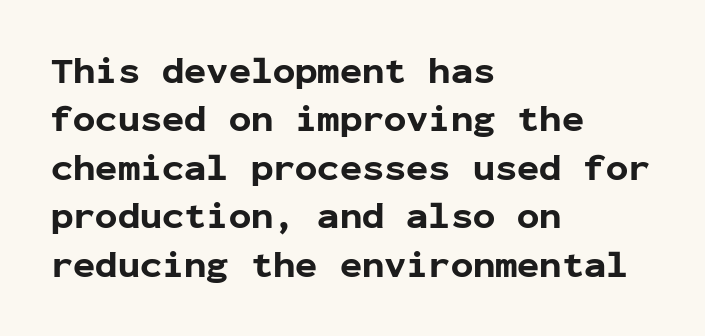
Q: Is the text bold? A: Yes.
Q: Is the text italic (slanted)? A: No, it is upright.
Q: Is the typeface a serif or a sans-serif typeface? A: Sans-serif.
Q: Is the text underlined? A: No.
Q: How is the paragraph aligned? A: Left-aligned.
Q: Is the spacing between letters normal or unusually wide? A: Normal.
Q: Is the spacing between lines tight, normal or loose? A: Normal.
Q: Width (condensed, normal, or wide)? A: Normal.
Q: Stroke contrast? A: Low.
Q: x-height? A: Medium.
Q: Monospaced? A: Yes.
